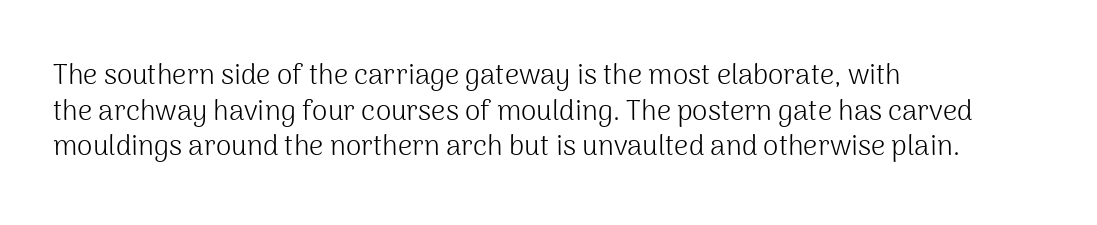
The image shows 28 px light sans-serif type, upright; set left-aligned, normal line spacing (1.27x), normal letter spacing, not underlined; medium stroke contrast and a medium x-height.
